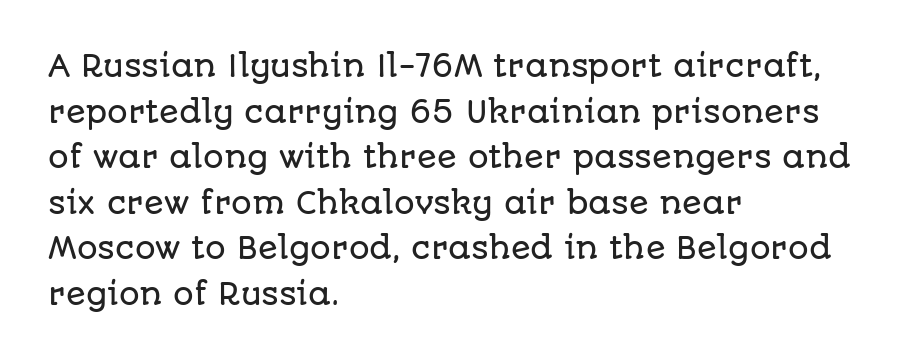
The image shows 29 px sans-serif type, upright; set left-aligned, normal line spacing (1.57x), normal letter spacing, not underlined; low stroke contrast and a large x-height.
